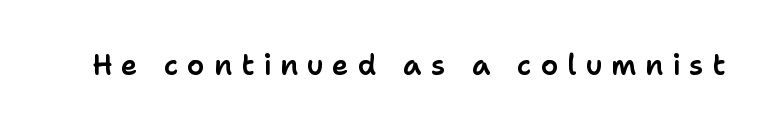
{"serif": "no", "italic": "no", "width": "normal", "stroke_contrast": "low", "x_height": "medium", "monospaced": "no", "underline": "no", "letter_spacing": "wide", "letter_spacing_em": 0.31, "glyph_px": 28}
